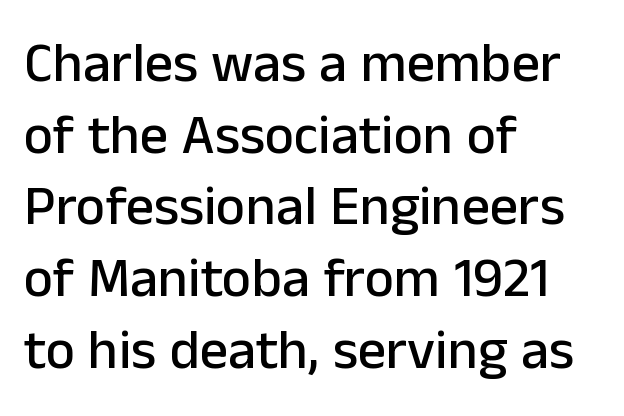
Is this a fixed-width face? No — the glyphs have proportional, varying widths. The horizontal fit of the characters is conventional and even. The lettering holds an erect, upright posture throughout. One-word summary of the alignment: left.
